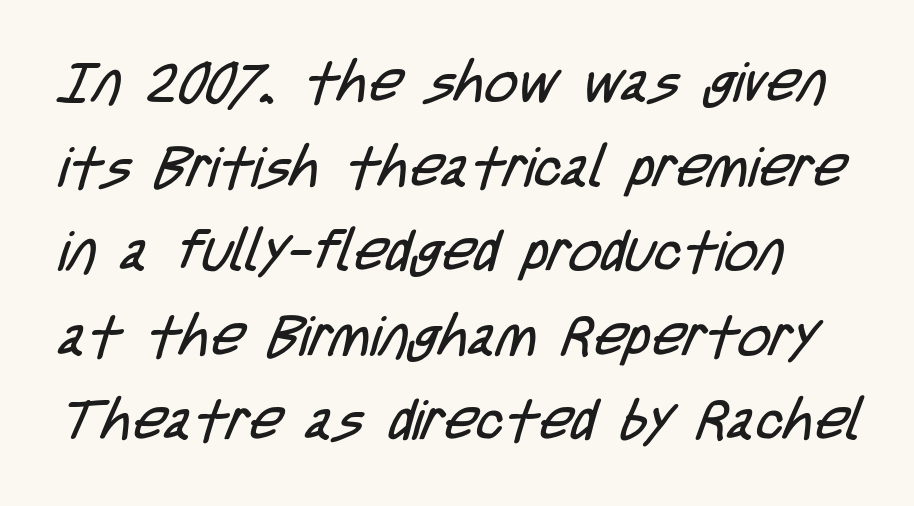
{"serif": "no", "bold": "no", "weight": "regular", "width": "condensed", "stroke_contrast": "low", "x_height": "large", "monospaced": "no", "underline": "no", "line_spacing": "normal", "line_spacing_ratio": 1.51, "letter_spacing": "normal", "letter_spacing_em": 0.0, "glyph_px": 56}
